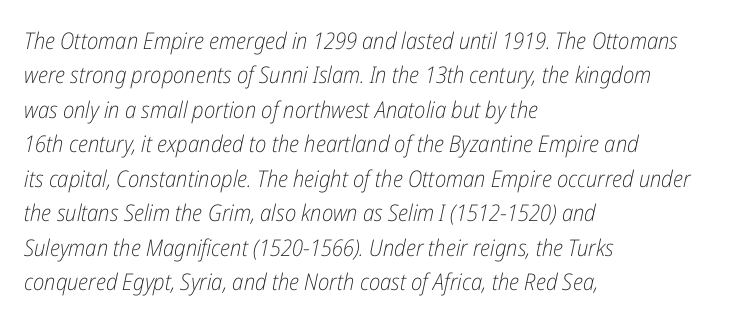
The image shows 23 px text type, italic (leaning right); set left-aligned, normal line spacing (1.5x), normal letter spacing, not underlined.
